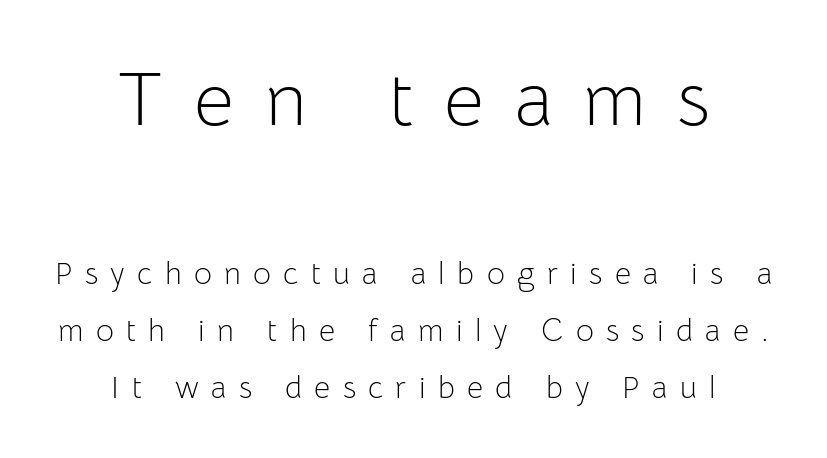
The image shows 77 px light sans-serif type, upright; set centered, line spacing 1.84x, unusually wide letter spacing (+0.4 em), not underlined; the first (top) block is 2.48x larger; low stroke contrast and a medium x-height.
